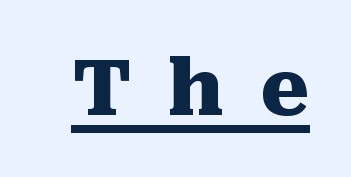
Q: Is the text bold? A: Yes.
Q: Is the text italic (slanted)? A: No, it is upright.
Q: Is the typeface a serif or a sans-serif typeface? A: Serif.
Q: Is the text underlined? A: Yes.
Q: Is the spacing between letters normal or unusually wide? A: Unusually wide.
Q: Width (condensed, normal, or wide)? A: Normal.
Q: Stroke contrast? A: Medium.
Q: x-height? A: Medium.
Q: Monospaced? A: No.
